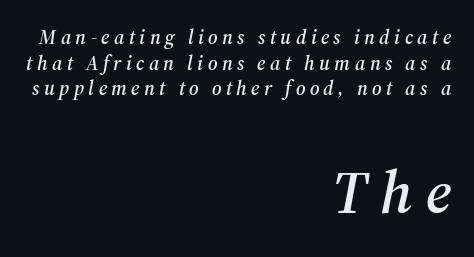
{"serif": "yes", "italic": "yes", "lean": "right", "slant_degrees": 12, "width": "normal", "stroke_contrast": "medium", "x_height": "medium", "monospaced": "no", "underline": "no", "align": "right", "line_spacing": "normal", "line_spacing_ratio": 1.28, "letter_spacing": "wide", "letter_spacing_em": 0.22, "larger_block": "second", "size_ratio": 3.05, "glyph_px": 61}
